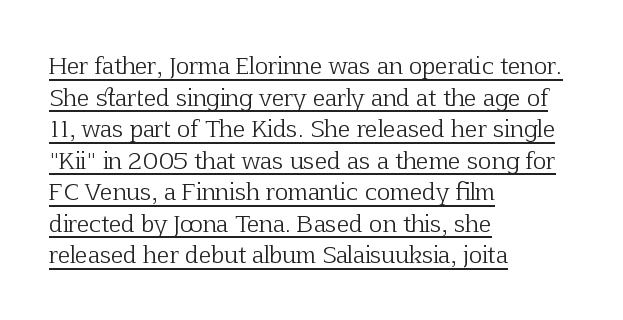
Q: Is the text bold? A: No.
Q: Is the text italic (slanted)? A: No, it is upright.
Q: Is the text underlined? A: Yes.
Q: How is the paragraph aligned? A: Left-aligned.
Q: Is the spacing between letters normal or unusually wide? A: Normal.
Q: Is the spacing between lines tight, normal or loose? A: Normal.
